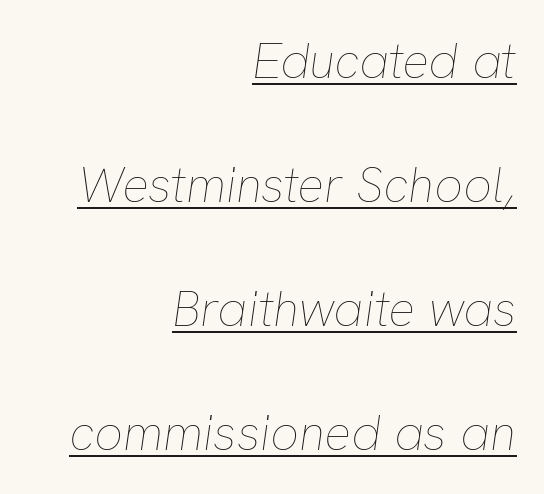
Q: Is the text bold? A: No.
Q: Is the text italic (slanted)? A: Yes, it leans right by about 8 degrees.
Q: Is the text underlined? A: Yes.
Q: How is the paragraph aligned? A: Right-aligned.
Q: Is the spacing between letters normal or unusually wide? A: Normal.
Q: Is the spacing between lines tight, normal or loose? A: Loose.
Q: Width (condensed, normal, or wide)? A: Normal.
Q: Stroke contrast? A: Low.
Q: x-height? A: Medium.
Q: Monospaced? A: No.
